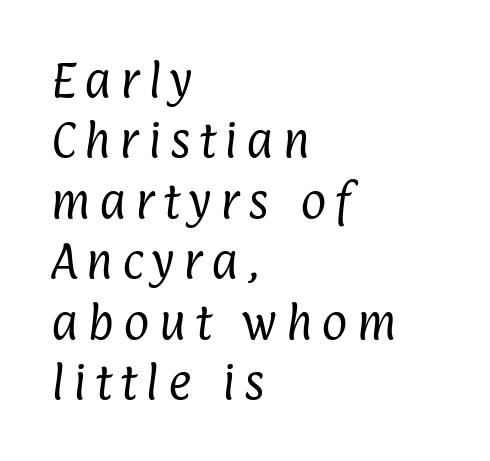
The space beneath each line is pristine and unruled. Rows of type keep a routine distance in the vertical direction. Line starts are locked; line ends wander. Do the characters align in a grid? No, the font is proportional. Stroke terminals: plain, sans-serif. This reads as an unemphasized weight, regular at the heaviest.
